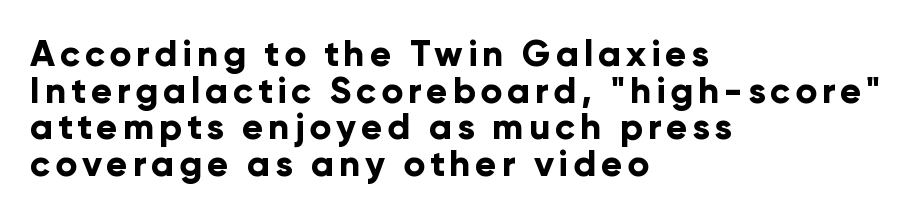
Left-aligned paragraph, ragged on the right. Is this a fixed-width face? No — the glyphs have proportional, varying widths. Underlining? Definitely not there. Weight: bold. Every stem runs plumb, perpendicular to the baseline. Compared with typical paragraphs, the rows here are closer together.
